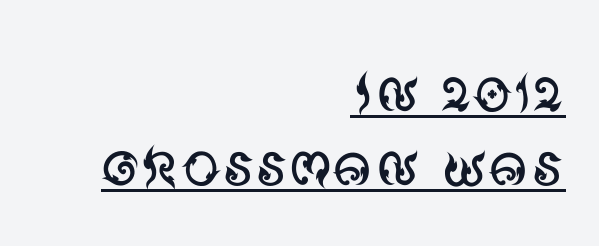
Q: Is the text bold? A: No.
Q: Is the text italic (slanted)? A: No, it is upright.
Q: Is the typeface a serif or a sans-serif typeface? A: Sans-serif.
Q: Is the text underlined? A: Yes.
Q: How is the paragraph aligned? A: Right-aligned.
Q: Is the spacing between letters normal or unusually wide? A: Normal.
Q: Is the spacing between lines tight, normal or loose? A: Tight.
Q: Width (condensed, normal, or wide)? A: Normal.
Q: Stroke contrast? A: Medium.
Q: x-height? A: Large.
Q: Monospaced? A: No.
